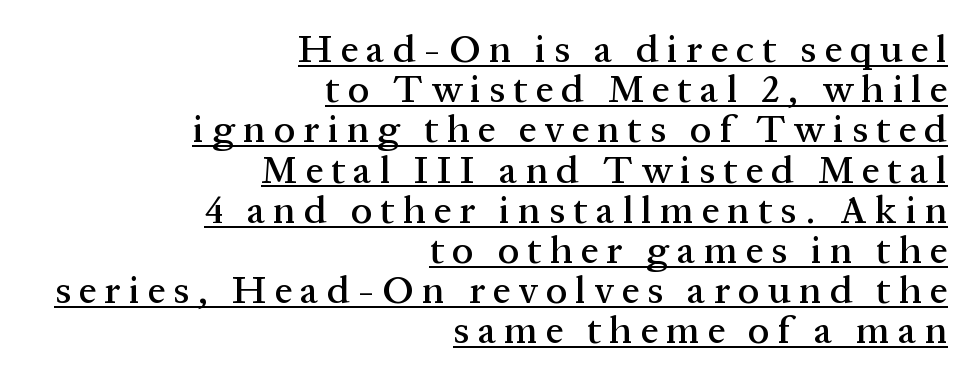
Varying glyph widths throughout — classic text-font behaviour. Substantial extra tracking has been applied to these lines. The passage shown is typeset with a serif family. Somebody hit Ctrl+U on this one — the words are underlined. Summary of vertical rhythm: compact, with narrow interline spacing. No italicization has been applied; the sample stays upright.
